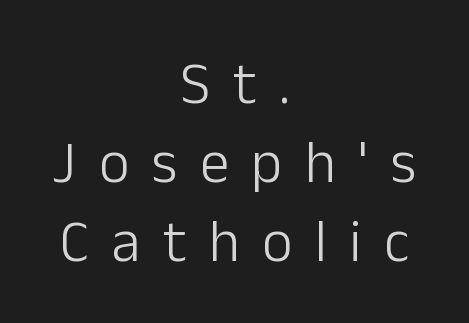
{"serif": "no", "italic": "no", "bold": "no", "weight": "light", "width": "normal", "stroke_contrast": "low", "x_height": "medium", "monospaced": "no", "underline": "no", "align": "center", "line_spacing": "normal", "line_spacing_ratio": 1.34, "letter_spacing": "wide", "letter_spacing_em": 0.38, "glyph_px": 59}
